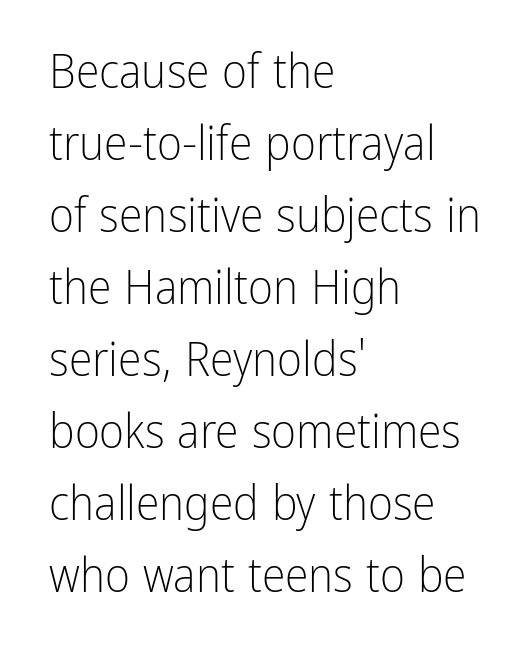
{"serif": "no", "italic": "no", "bold": "no", "weight": "light", "width": "condensed", "stroke_contrast": "low", "x_height": "medium", "monospaced": "no", "underline": "no", "align": "left", "line_spacing": "normal", "line_spacing_ratio": 1.5, "letter_spacing": "normal", "letter_spacing_em": 0.0, "glyph_px": 48}
